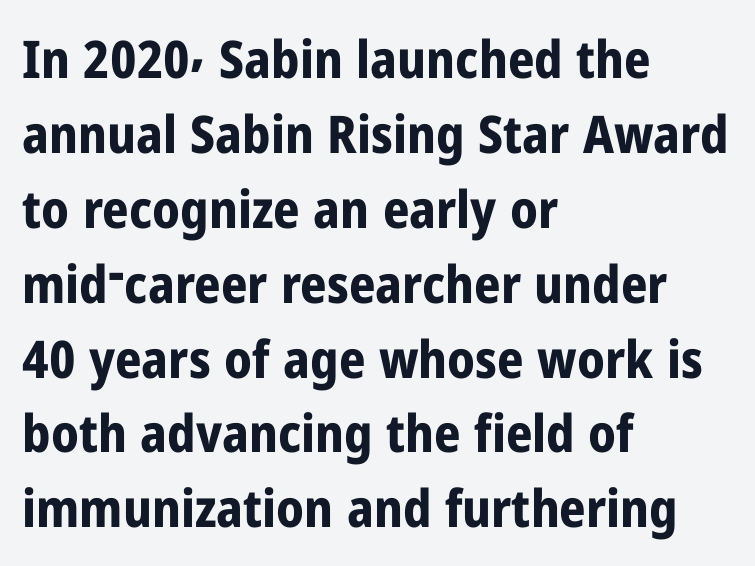
The image shows 52 px bold, condensed sans-serif type, upright; set left-aligned, normal line spacing (1.44x), normal letter spacing, not underlined; low stroke contrast and a medium x-height.
